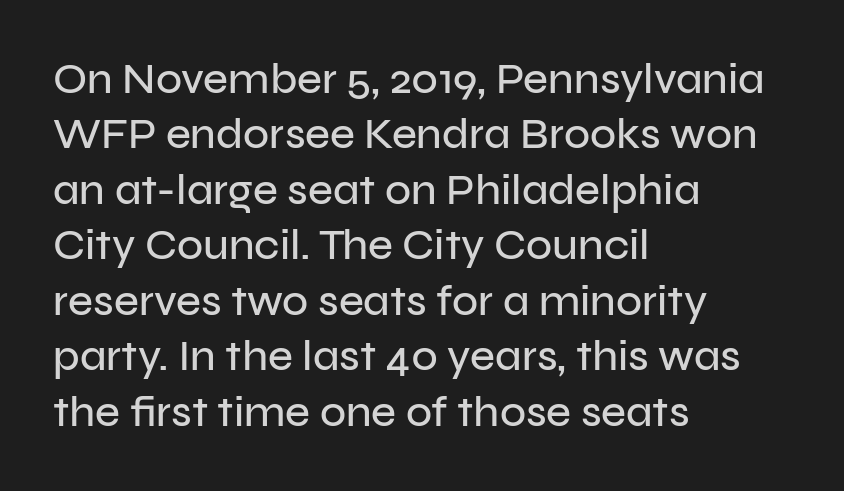
The lettering stays uniformly vertical, giving the passage a roman look. Glyph-to-glyph distance matches everyday printed text. Baseline-to-baseline distance is the conventional proportion of letter height. The passage shown is typed in a proportional face where columns would drift.
